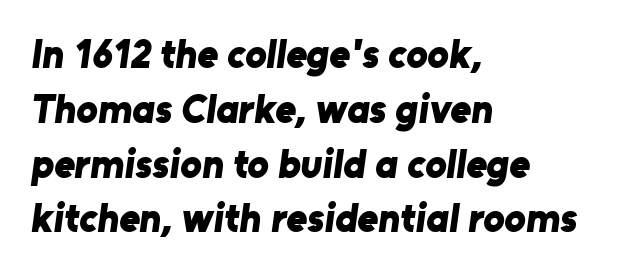
Q: Is the text bold? A: Yes.
Q: Is the typeface a serif or a sans-serif typeface? A: Sans-serif.
Q: Is the text underlined? A: No.
Q: How is the paragraph aligned? A: Left-aligned.
Q: Is the spacing between letters normal or unusually wide? A: Normal.
Q: Is the spacing between lines tight, normal or loose? A: Normal.
Q: Width (condensed, normal, or wide)? A: Normal.
Q: Stroke contrast? A: Low.
Q: x-height? A: Medium.
Q: Monospaced? A: No.
